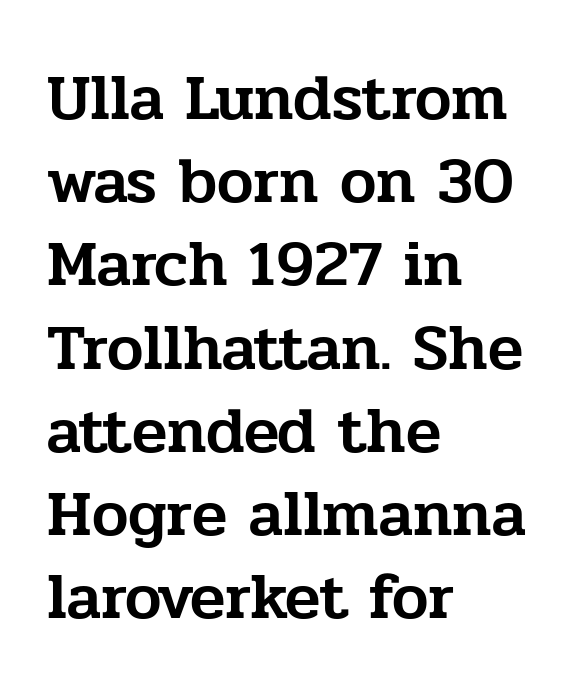
{"serif": "yes", "italic": "no", "width": "normal", "stroke_contrast": "low", "x_height": "medium", "monospaced": "no", "underline": "no", "align": "left", "line_spacing": "normal", "line_spacing_ratio": 1.28, "letter_spacing": "normal", "letter_spacing_em": 0.0, "glyph_px": 65}
